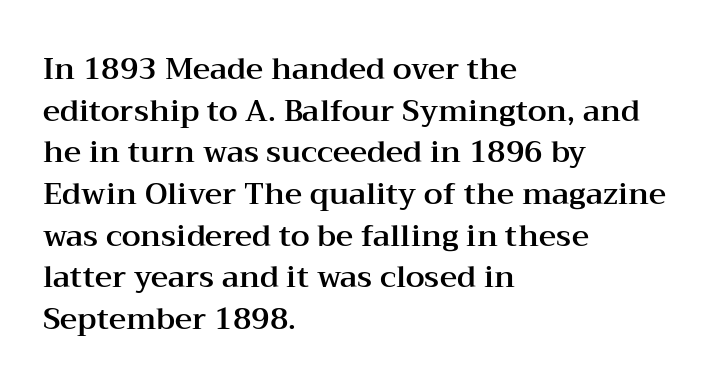
Ordinary non-slanted type is in use. Words appear dense and cohesive because spacing is normal. Students, observe: this is what conventionally led text looks like. Casual observation: everything's shoved over to the left. You could not count columns in this text — the font is proportionally spaced.
